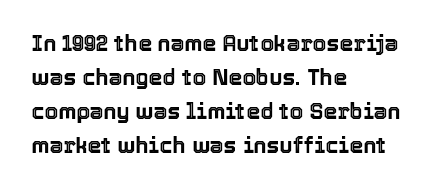
Inter-character spacing is left at the font's built-in metrics. A bare baseline throughout the passage. The typography opts for an upright posture over an oblique one. Casual observation: everything's shoved over to the left.
